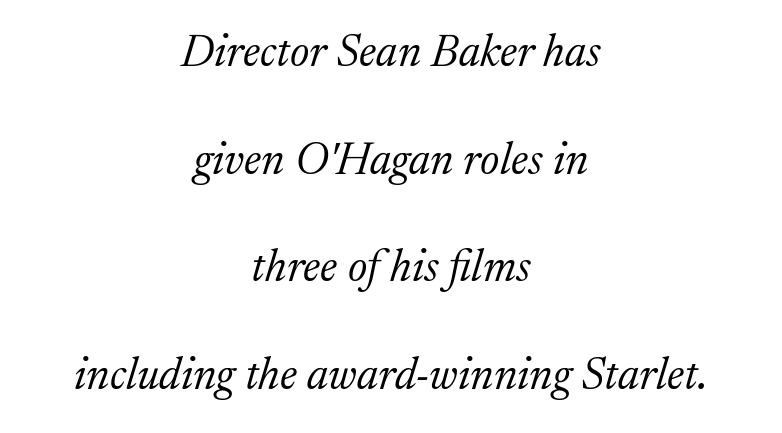
The image shows 45 px light serif type, italic (leaning right); set centered, loose line spacing (2.39x), normal letter spacing, not underlined; medium stroke contrast and a medium x-height.
